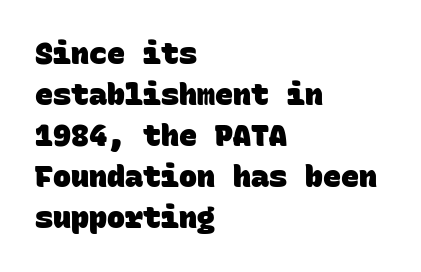
{"serif": "no", "bold": "yes", "weight": "heavy", "width": "normal", "stroke_contrast": "low", "x_height": "large", "monospaced": "yes", "underline": "no", "align": "left", "line_spacing": "normal", "line_spacing_ratio": 1.37, "letter_spacing": "normal", "letter_spacing_em": 0.0, "glyph_px": 30}
